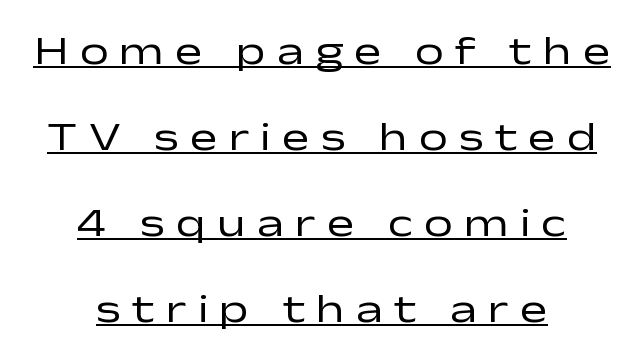
These lines are rendered in a variable-pitch font. The font sits on the lighter half of the weight spectrum, regular included. In CSS terms this would be text-align: center. The lettering stays uniformly vertical, giving the passage a roman look. Underlining? Definitely there.
